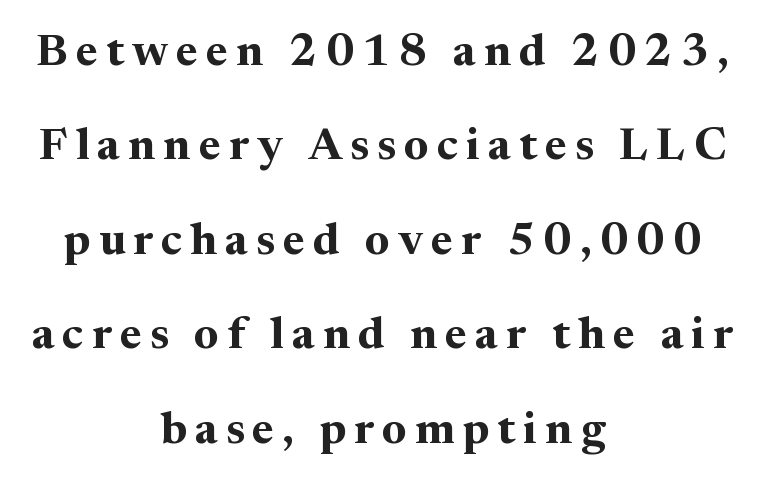
Think of a printed novel: that variable character pitch is what you see here. The glyphs have the mass of a bold cut. How would I describe the line gaps? Wide and relaxed. The gap between lines stays unmarked. To sum up the face: it has serifs. You can tell it's not italic because the verticals are truly vertical.
